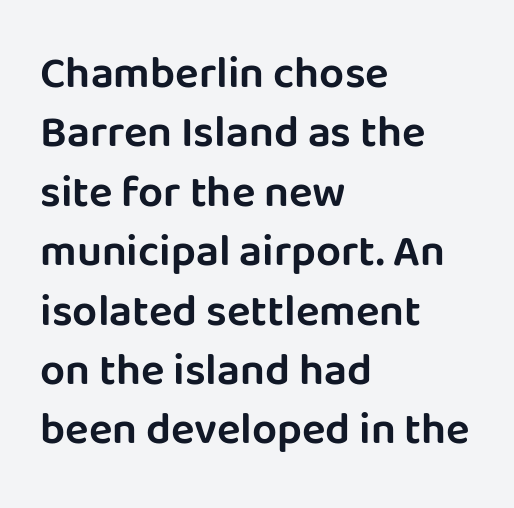
Q: Is the text italic (slanted)? A: No, it is upright.
Q: Is the typeface a serif or a sans-serif typeface? A: Sans-serif.
Q: Is the text underlined? A: No.
Q: How is the paragraph aligned? A: Left-aligned.
Q: Is the spacing between letters normal or unusually wide? A: Normal.
Q: Is the spacing between lines tight, normal or loose? A: Normal.
Q: Width (condensed, normal, or wide)? A: Normal.
Q: Stroke contrast? A: Low.
Q: x-height? A: Large.
Q: Monospaced? A: No.
